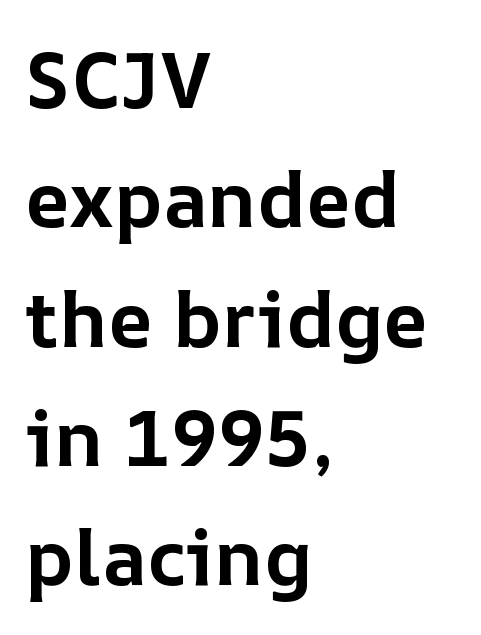
Q: Is the text bold? A: Yes.
Q: Is the text italic (slanted)? A: No, it is upright.
Q: Is the text underlined? A: No.
Q: How is the paragraph aligned? A: Left-aligned.
Q: Is the spacing between letters normal or unusually wide? A: Normal.
Q: Is the spacing between lines tight, normal or loose? A: Normal.
Q: Width (condensed, normal, or wide)? A: Normal.
Q: Stroke contrast? A: Low.
Q: x-height? A: Medium.
Q: Monospaced? A: No.
